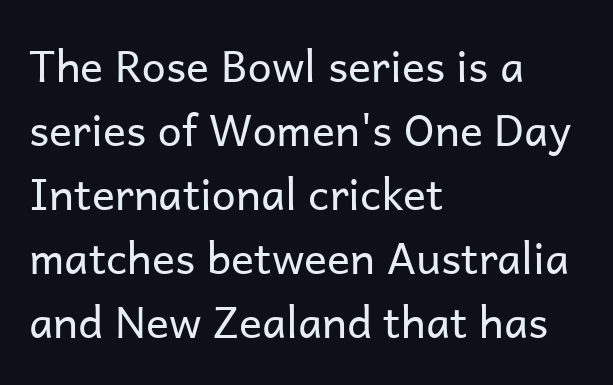
Q: Is the text bold? A: No.
Q: Is the text italic (slanted)? A: No, it is upright.
Q: Is the typeface a serif or a sans-serif typeface? A: Sans-serif.
Q: Is the text underlined? A: No.
Q: How is the paragraph aligned? A: Left-aligned.
Q: Is the spacing between letters normal or unusually wide? A: Normal.
Q: Is the spacing between lines tight, normal or loose? A: Normal.
Q: Width (condensed, normal, or wide)? A: Normal.
Q: Stroke contrast? A: Low.
Q: x-height? A: Medium.
Q: Monospaced? A: No.
